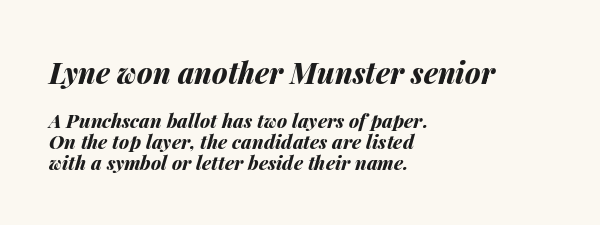
The image shows 29 px bold type, italic (leaning right); set left-aligned, tight line spacing (1.12x), normal letter spacing, not underlined; the first (top) block is 1.53x larger; medium stroke contrast and a medium x-height.
